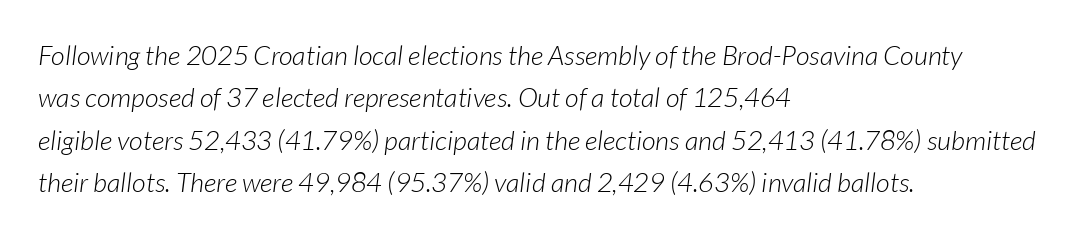
{"italic": "yes", "lean": "right", "slant_degrees": 7, "bold": "no", "underline": "no", "align": "left", "line_spacing": "normal", "line_spacing_ratio": 1.57, "letter_spacing": "normal", "letter_spacing_em": 0.0, "glyph_px": 27}
